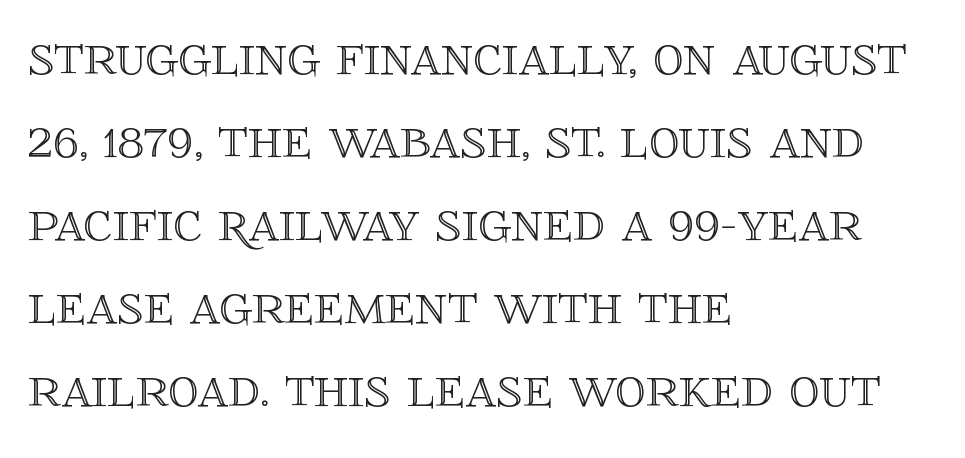
Q: Is the text italic (slanted)? A: No, it is upright.
Q: Is the text underlined? A: No.
Q: How is the paragraph aligned? A: Left-aligned.
Q: Is the spacing between letters normal or unusually wide? A: Normal.
Q: Is the spacing between lines tight, normal or loose? A: Normal.
Q: Width (condensed, normal, or wide)? A: Normal.
Q: x-height? A: Large.
Q: Monospaced? A: No.
